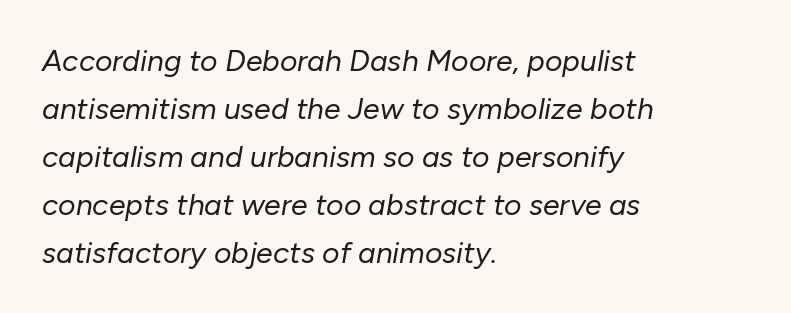
A typesetter would call this leading conventional body-copy spacing. Compared with typical body copy, the letter spacing here is the same. Stem width sits at or under what a default text font uses. Do the characters align in a grid? No, the font is proportional.
